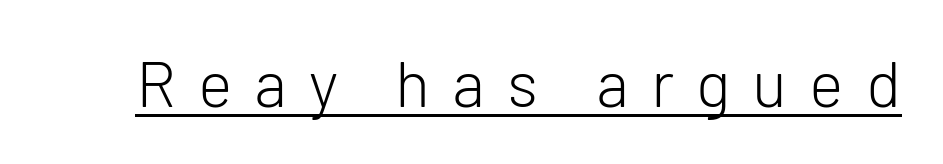
The image shows 65 px light sans-serif type, upright; set unusually wide letter spacing (+0.34 em), underlined; low stroke contrast and a medium x-height.
